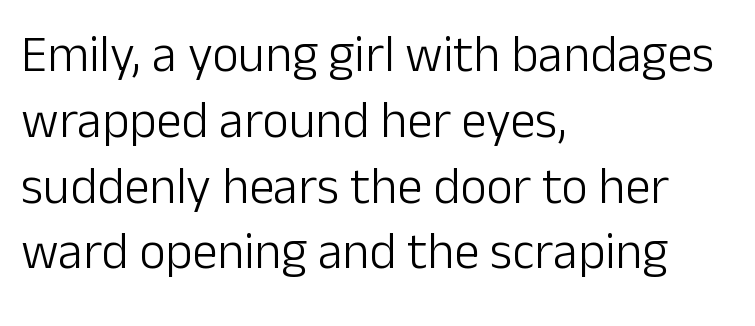
Q: Is the text bold? A: No.
Q: Is the text italic (slanted)? A: No, it is upright.
Q: Is the typeface a serif or a sans-serif typeface? A: Sans-serif.
Q: Is the text underlined? A: No.
Q: How is the paragraph aligned? A: Left-aligned.
Q: Is the spacing between letters normal or unusually wide? A: Normal.
Q: Is the spacing between lines tight, normal or loose? A: Normal.
Q: Width (condensed, normal, or wide)? A: Normal.
Q: Stroke contrast? A: Low.
Q: x-height? A: Medium.
Q: Monospaced? A: No.
